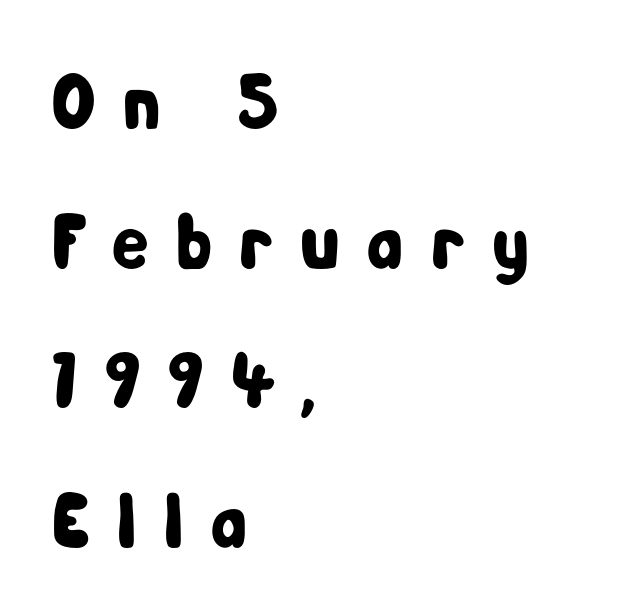
{"serif": "no", "italic": "no", "width": "condensed", "stroke_contrast": "low", "x_height": "medium", "monospaced": "no", "underline": "no", "align": "left", "line_spacing_ratio": 1.79, "letter_spacing": "wide", "letter_spacing_em": 0.33, "glyph_px": 78}
